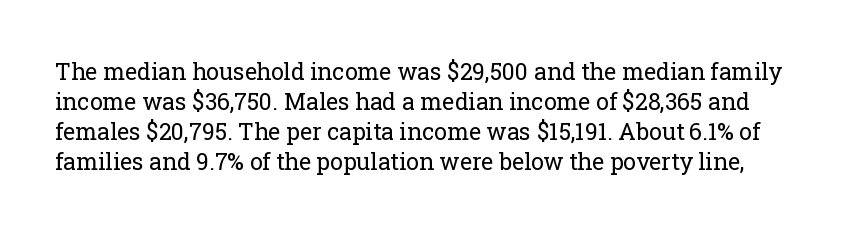
The image shows 23 px text type, upright; set normal line spacing (1.31x), normal letter spacing, not underlined.
